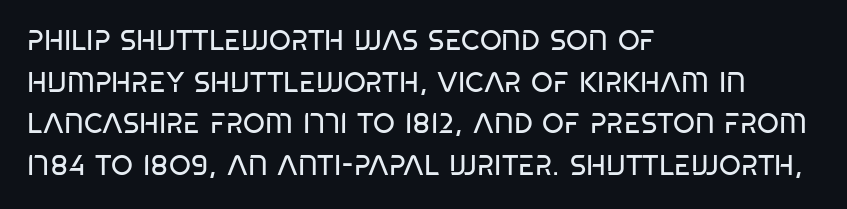
Q: Is the text bold? A: No.
Q: Is the typeface a serif or a sans-serif typeface? A: Sans-serif.
Q: Is the text underlined? A: No.
Q: How is the paragraph aligned? A: Left-aligned.
Q: Is the spacing between letters normal or unusually wide? A: Normal.
Q: Is the spacing between lines tight, normal or loose? A: Normal.
Q: Width (condensed, normal, or wide)? A: Condensed.
Q: Stroke contrast? A: Low.
Q: x-height? A: Large.
Q: Monospaced? A: No.
